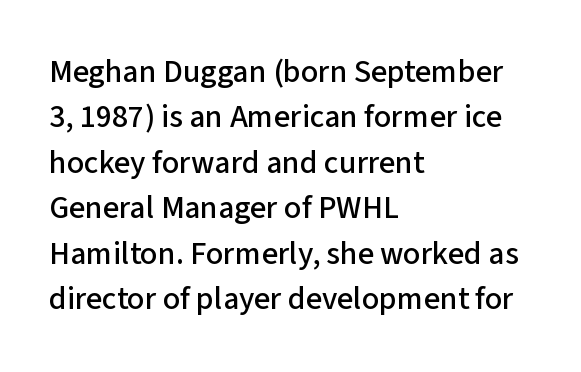
Serif or sans? Sans — the stroke terminals are bare. Rule under the text: the space is simply empty. The letters advance in unequal steps, a hallmark of proportional type. Tracking value appears to be zero — textbook default spacing.
